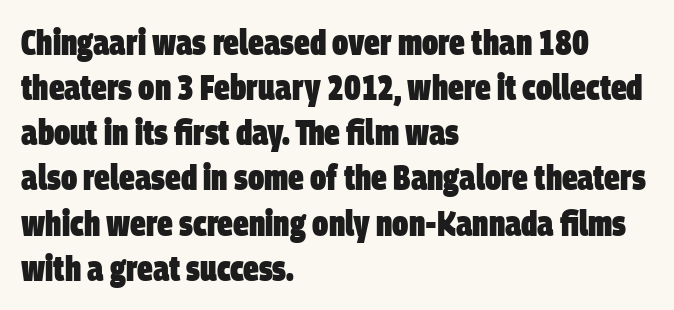
The image shows 35 px heavy, condensed sans-serif type; set left-aligned, normal line spacing (1.29x), normal letter spacing, not underlined; low stroke contrast and a large x-height.
